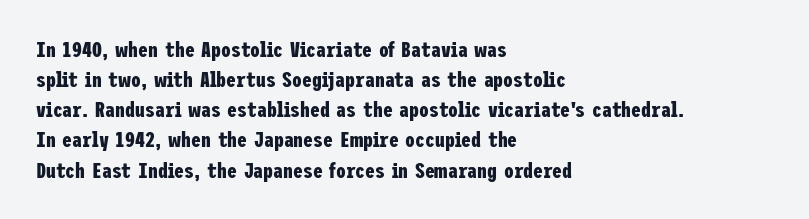
The image shows 22 px bold type, upright; set left-aligned, normal line spacing (1.37x), normal letter spacing, not underlined.
